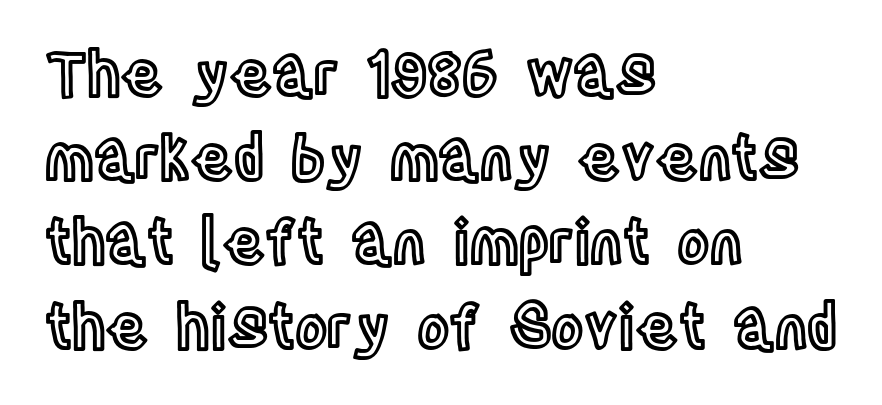
Q: Is the text italic (slanted)? A: No, it is upright.
Q: Is the text underlined? A: No.
Q: How is the paragraph aligned? A: Left-aligned.
Q: Is the spacing between letters normal or unusually wide? A: Normal.
Q: Is the spacing between lines tight, normal or loose? A: Normal.
Q: Width (condensed, normal, or wide)? A: Condensed.
Q: x-height? A: Large.
Q: Monospaced? A: No.
